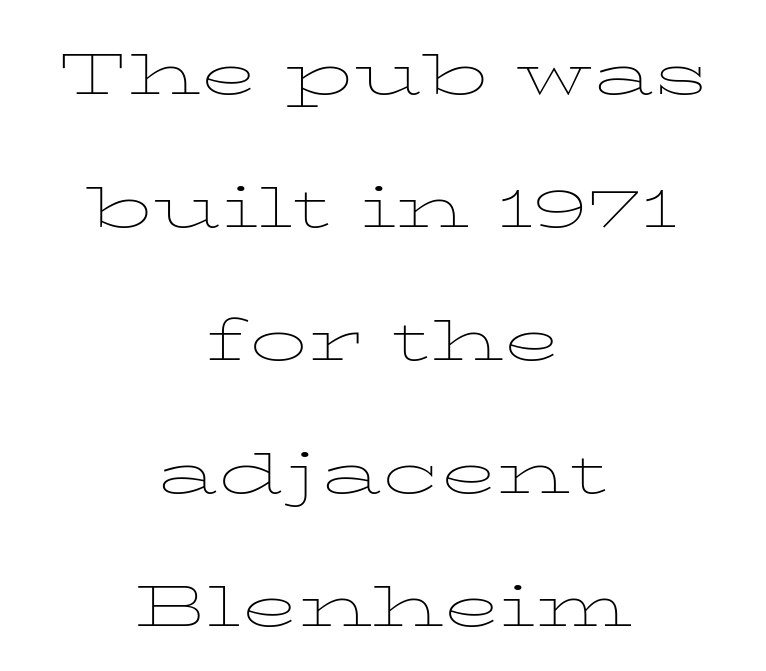
Weight: regular or lighter. Centered paragraph, ragged on both sides. The rendering keeps characters at their native spacing. This is the regular roman posture of the typeface. Decoration check: the copy has no underline.
